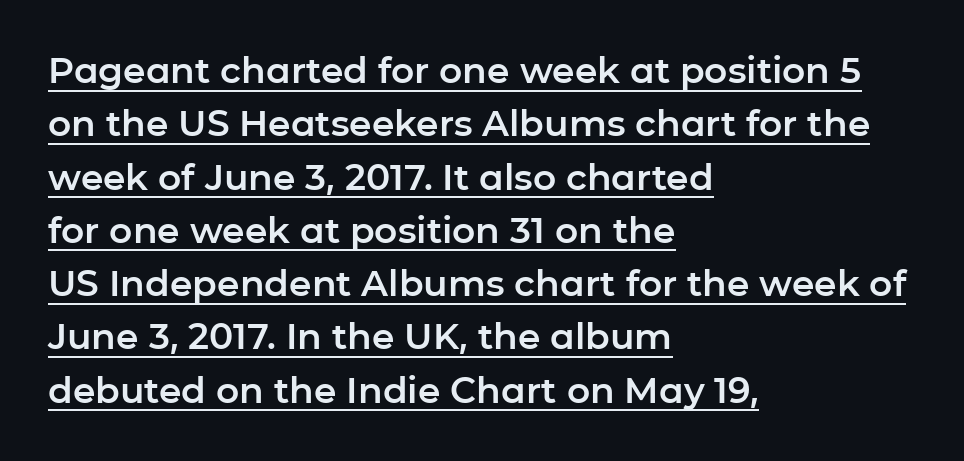
{"serif": "no", "italic": "no", "width": "normal", "stroke_contrast": "low", "x_height": "medium", "monospaced": "no", "underline": "yes", "align": "left", "line_spacing": "normal", "line_spacing_ratio": 1.48, "letter_spacing": "normal", "letter_spacing_em": 0.0, "glyph_px": 36}
